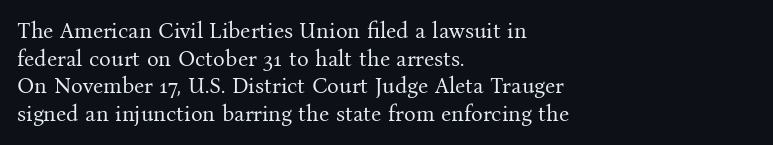
The typeface has the unassuming heft of standard copy or less. Vertical strokes here are truly vertical. A clean baseline with only descenders dipping below it. Default kerning and tracking; the words read as compact shapes.
